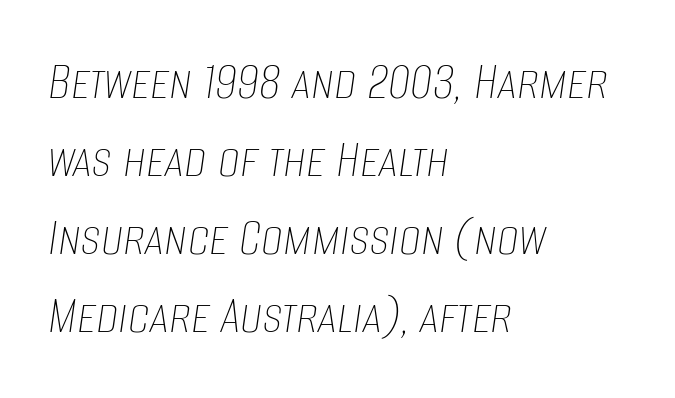
The image shows 55 px thin, condensed type, italic (leaning right); set left-aligned, normal line spacing (1.42x), normal letter spacing, not underlined; low stroke contrast and a large x-height.
